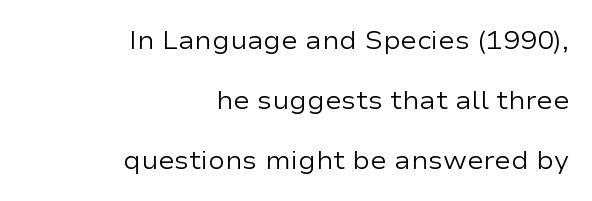
Line spacing here is loose. Alignment: flush right. Honestly, the letter spacing is just normal — you wouldn't notice it. Letters rest on an invisible, unmarked baseline.
